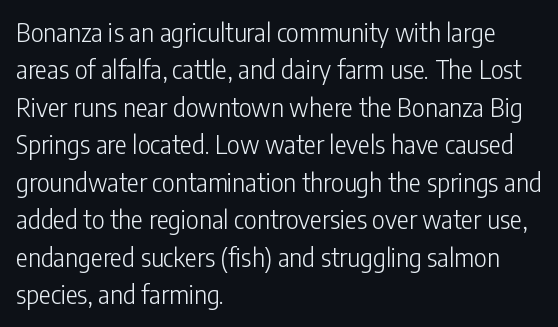
Q: Is the text bold? A: No.
Q: Is the text italic (slanted)? A: No, it is upright.
Q: Is the text underlined? A: No.
Q: How is the paragraph aligned? A: Left-aligned.
Q: Is the spacing between letters normal or unusually wide? A: Normal.
Q: Is the spacing between lines tight, normal or loose? A: Normal.
